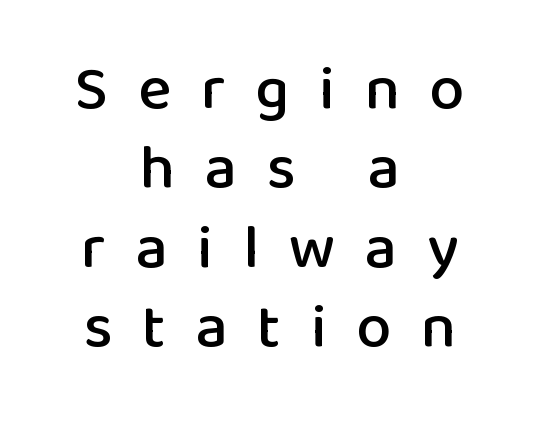
{"serif": "no", "italic": "no", "width": "normal", "stroke_contrast": "low", "x_height": "medium", "monospaced": "no", "underline": "no", "align": "center", "line_spacing": "normal", "line_spacing_ratio": 1.26, "letter_spacing": "wide", "letter_spacing_em": 0.47, "glyph_px": 63}
